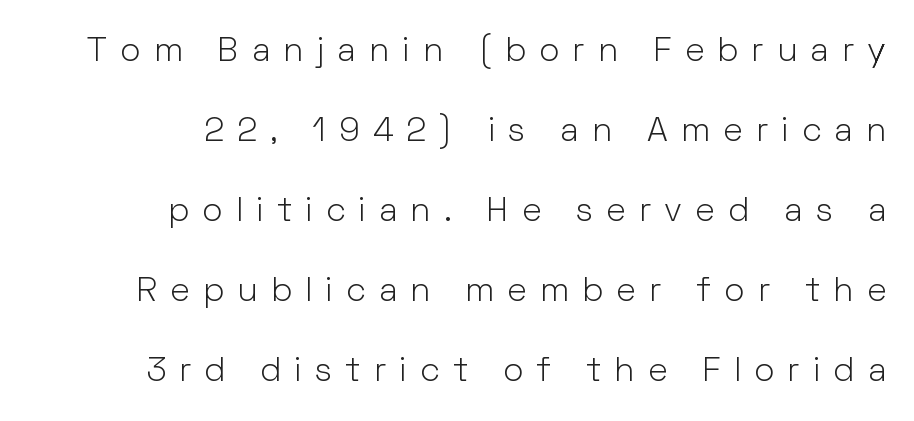
The image shows 34 px light sans-serif type, upright; set right-aligned, loose line spacing (2.35x), unusually wide letter spacing (+0.39 em), not underlined; low stroke contrast and a medium x-height.
